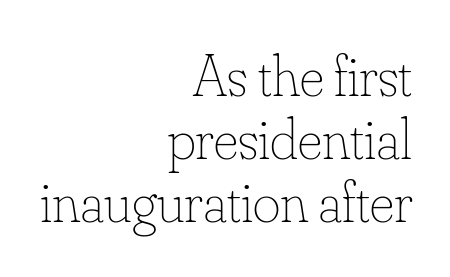
{"italic": "no", "bold": "no", "weight": "thin", "width": "normal", "stroke_contrast": "low", "x_height": "small", "monospaced": "no", "underline": "no", "align": "right", "line_spacing": "tight", "line_spacing_ratio": 1.07, "letter_spacing": "normal", "letter_spacing_em": 0.0, "glyph_px": 59}
